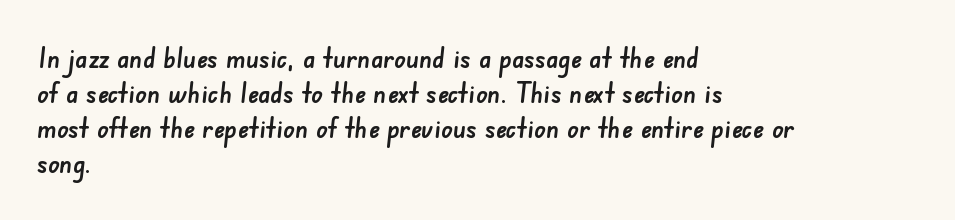
{"serif": "no", "width": "normal", "stroke_contrast": "low", "x_height": "small", "monospaced": "no", "underline": "no", "align": "left", "line_spacing_ratio": 1.21, "letter_spacing": "normal", "letter_spacing_em": 0.0, "glyph_px": 29}
